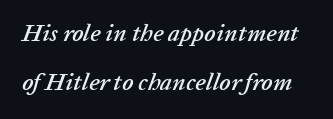
{"italic": "yes", "lean": "right", "slant_degrees": 20, "underline": "no", "line_spacing": "loose", "line_spacing_ratio": 2.06, "letter_spacing": "normal", "letter_spacing_em": 0.0, "glyph_px": 24}
